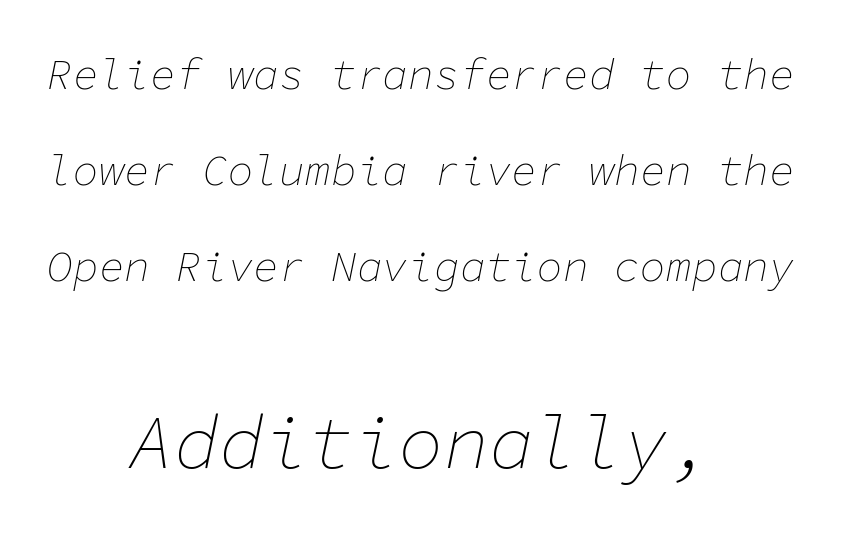
{"italic": "yes", "lean": "right", "slant_degrees": 11, "bold": "no", "weight": "thin", "width": "normal", "stroke_contrast": "low", "x_height": "medium", "monospaced": "yes", "underline": "no", "align": "center", "line_spacing": "loose", "line_spacing_ratio": 2.23, "letter_spacing": "normal", "letter_spacing_em": 0.0, "larger_block": "second", "size_ratio": 1.74, "glyph_px": 75}
